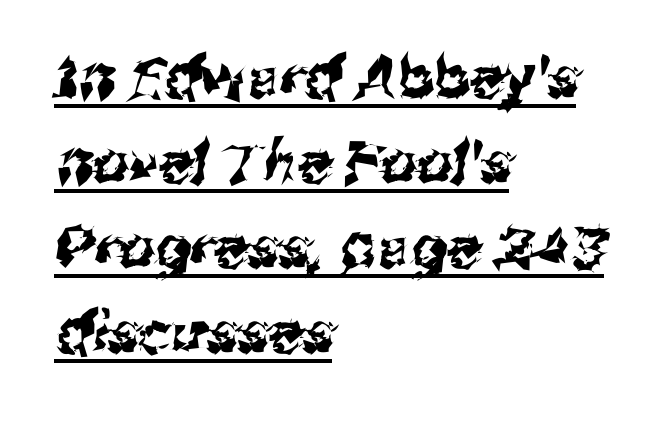
The image shows 57 px sans-serif type; set left-aligned, normal line spacing (1.49x), normal letter spacing, underlined; medium stroke contrast and a medium x-height.
